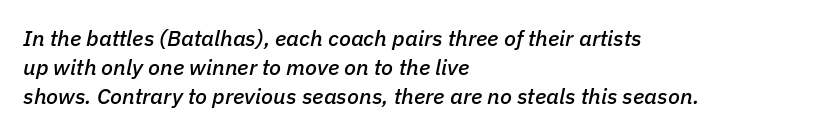
Q: Is the text italic (slanted)? A: Yes, it leans right by about 11 degrees.
Q: Is the text underlined? A: No.
Q: How is the paragraph aligned? A: Left-aligned.
Q: Is the spacing between letters normal or unusually wide? A: Normal.
Q: Is the spacing between lines tight, normal or loose? A: Normal.
